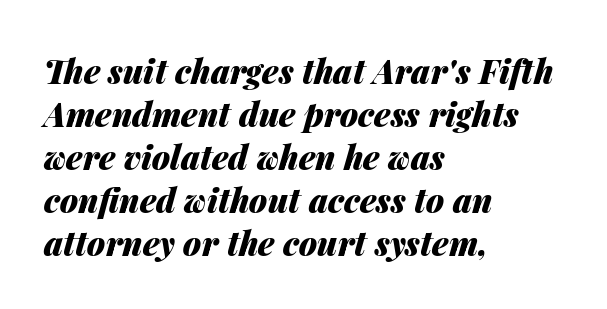
Q: Is the text bold? A: Yes.
Q: Is the text italic (slanted)? A: Yes, it leans right by about 14 degrees.
Q: Is the text underlined? A: No.
Q: How is the paragraph aligned? A: Left-aligned.
Q: Is the spacing between letters normal or unusually wide? A: Normal.
Q: Is the spacing between lines tight, normal or loose? A: Normal.
Q: Width (condensed, normal, or wide)? A: Normal.
Q: Stroke contrast? A: Medium.
Q: x-height? A: Medium.
Q: Monospaced? A: No.
